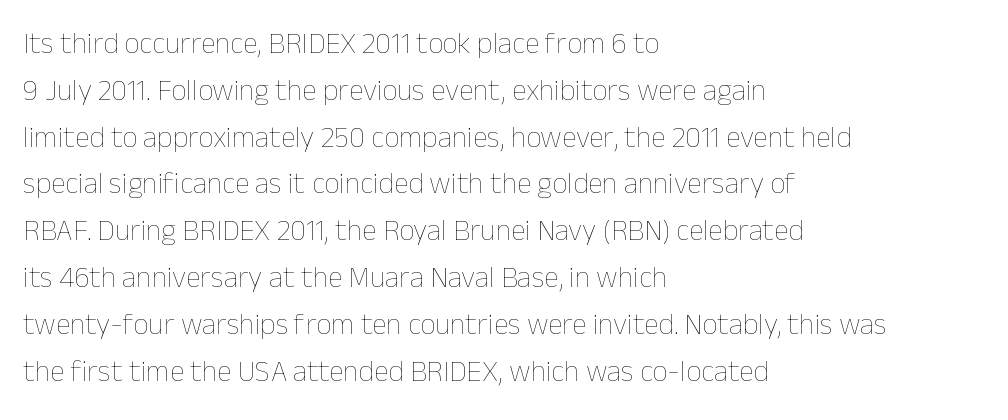
Q: Is the text bold? A: No.
Q: Is the text italic (slanted)? A: No, it is upright.
Q: Is the text underlined? A: No.
Q: How is the paragraph aligned? A: Left-aligned.
Q: Is the spacing between letters normal or unusually wide? A: Normal.
Q: Is the spacing between lines tight, normal or loose? A: Normal.
Q: Width (condensed, normal, or wide)? A: Normal.
Q: Stroke contrast? A: Low.
Q: x-height? A: Medium.
Q: Monospaced? A: No.
